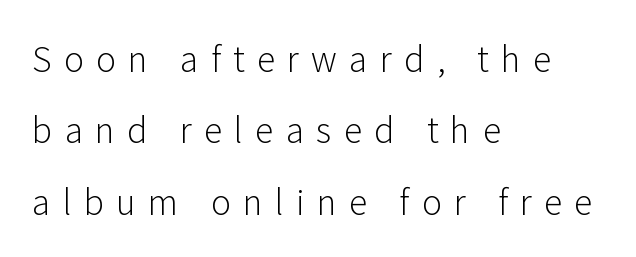
{"serif": "no", "italic": "no", "bold": "no", "weight": "light", "width": "normal", "stroke_contrast": "low", "x_height": "medium", "monospaced": "no", "underline": "no", "align": "left", "line_spacing": "loose", "line_spacing_ratio": 2.1, "letter_spacing": "wide", "letter_spacing_em": 0.36, "glyph_px": 34}
